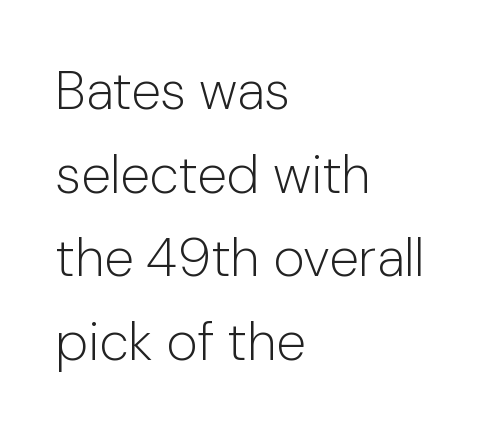
{"serif": "no", "italic": "no", "bold": "no", "weight": "light", "width": "normal", "stroke_contrast": "low", "x_height": "medium", "monospaced": "no", "underline": "no", "align": "left", "line_spacing": "normal", "line_spacing_ratio": 1.55, "letter_spacing": "normal", "letter_spacing_em": 0.0, "glyph_px": 54}
